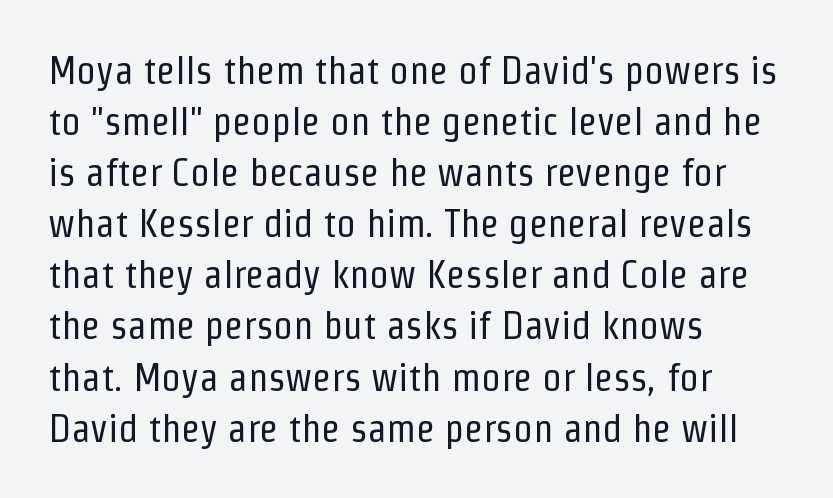
{"serif": "no", "italic": "no", "bold": "no", "weight": "regular", "width": "condensed", "stroke_contrast": "low", "x_height": "medium", "monospaced": "no", "underline": "no", "align": "left", "line_spacing": "normal", "line_spacing_ratio": 1.31, "letter_spacing": "normal", "letter_spacing_em": 0.0, "glyph_px": 39}
